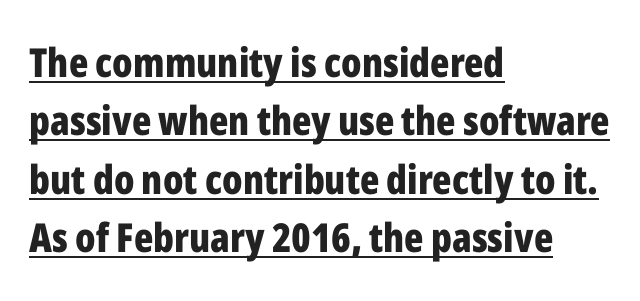
Q: Is the text bold? A: Yes.
Q: Is the text italic (slanted)? A: No, it is upright.
Q: Is the typeface a serif or a sans-serif typeface? A: Sans-serif.
Q: Is the text underlined? A: Yes.
Q: How is the paragraph aligned? A: Left-aligned.
Q: Is the spacing between letters normal or unusually wide? A: Normal.
Q: Is the spacing between lines tight, normal or loose? A: Normal.
Q: Width (condensed, normal, or wide)? A: Condensed.
Q: Stroke contrast? A: Low.
Q: x-height? A: Medium.
Q: Monospaced? A: No.
